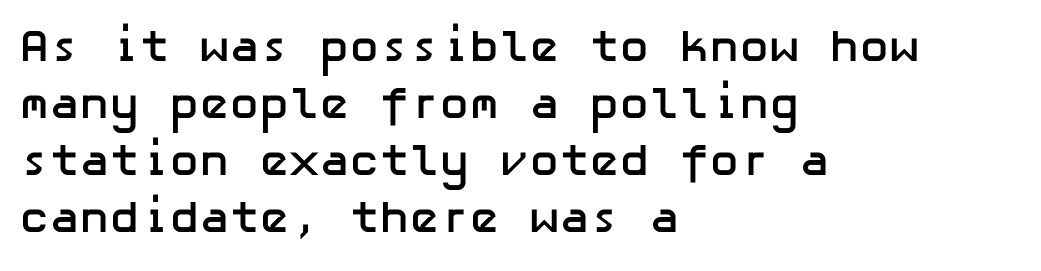
The image shows 45 px semibold sans-serif type, upright; set left-aligned, normal line spacing (1.27x), normal letter spacing, not underlined; low stroke contrast and a medium x-height.
